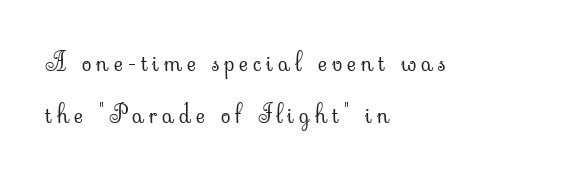
{"italic": "no", "bold": "no", "underline": "no", "align": "left", "line_spacing": "loose", "line_spacing_ratio": 2.07, "letter_spacing": "wide", "letter_spacing_em": 0.2, "glyph_px": 25}
